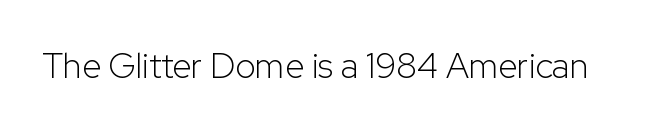
The image shows 35 px light sans-serif type, upright; set normal letter spacing, not underlined; low stroke contrast and a medium x-height.
